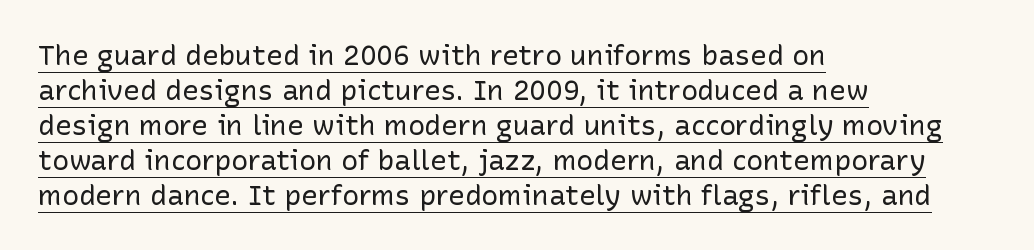
The specimen reads as upright at a glance. Check the space under the baseline: a stroke is drawn there. Successive baselines arrive at the customary interval. Varying glyph widths throughout — classic text-font behaviour. Typeset ragged right — the left edge is the straight one.
